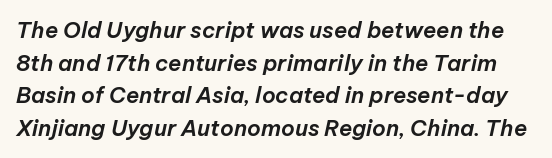
{"italic": "yes", "lean": "right", "slant_degrees": 12, "underline": "no", "line_spacing": "normal", "line_spacing_ratio": 1.48, "letter_spacing": "normal", "letter_spacing_em": 0.0, "glyph_px": 22}
